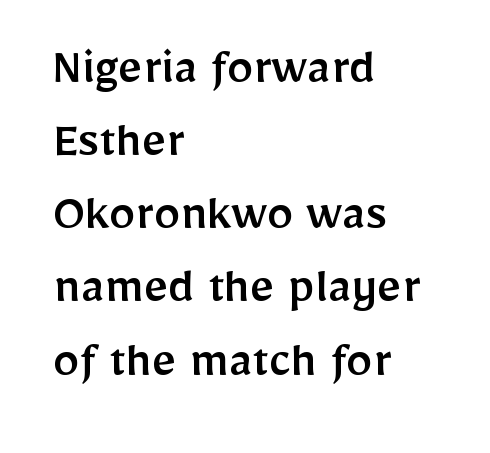
The image shows 53 px sans-serif type, upright; set left-aligned, normal line spacing (1.38x), normal letter spacing, not underlined; low stroke contrast and a medium x-height.
